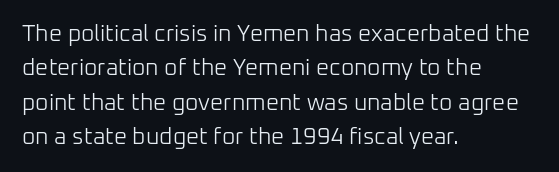
Observe the ordinary spacing: letters are neighbours, not strangers. Only glyphs here, with clear space below each row. Honestly, the row spacing looks completely unremarkable. No letter is thick-stroked: the sample isn't bold.
